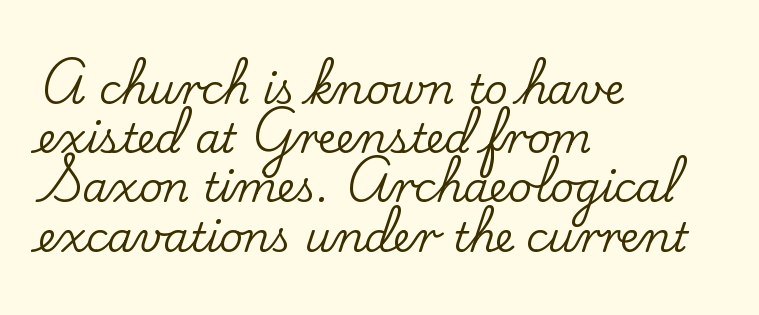
The rendering anchors every line to the left-hand side. The glyphs are unaccompanied by any horizontal stroke below them. Is this a sans? No — the strokes have serifs. These lines are rendered in a variable-pitch font.
